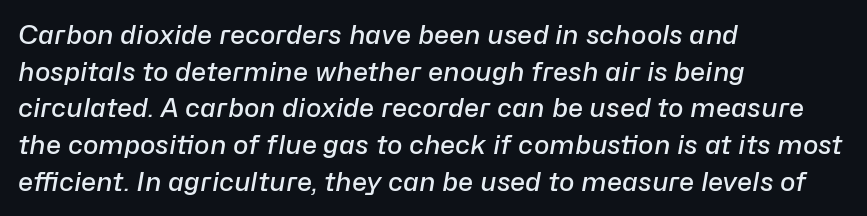
Q: Is the text bold? A: Semi-bold.
Q: Is the text italic (slanted)? A: Yes, it leans right by about 10 degrees.
Q: Is the text underlined? A: No.
Q: How is the paragraph aligned? A: Left-aligned.
Q: Is the spacing between letters normal or unusually wide? A: Normal.
Q: Is the spacing between lines tight, normal or loose? A: Normal.
